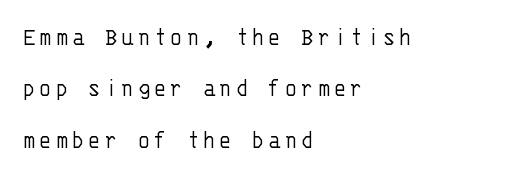
Q: Is the text bold? A: No.
Q: Is the text italic (slanted)? A: No, it is upright.
Q: Is the text underlined? A: No.
Q: How is the paragraph aligned? A: Left-aligned.
Q: Is the spacing between lines tight, normal or loose? A: Loose.
